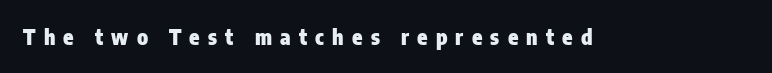
The image shows 21 px bold type, upright; set unusually wide letter spacing (+0.39 em), not underlined.
